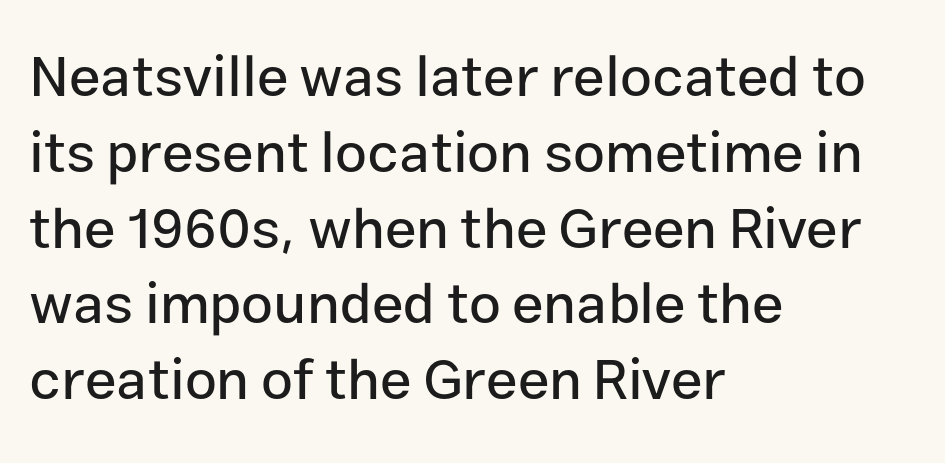
Q: Is the text italic (slanted)? A: No, it is upright.
Q: Is the typeface a serif or a sans-serif typeface? A: Sans-serif.
Q: Is the text underlined? A: No.
Q: How is the paragraph aligned? A: Left-aligned.
Q: Is the spacing between letters normal or unusually wide? A: Normal.
Q: Is the spacing between lines tight, normal or loose? A: Normal.
Q: Width (condensed, normal, or wide)? A: Normal.
Q: Stroke contrast? A: Low.
Q: x-height? A: Medium.
Q: Monospaced? A: No.
